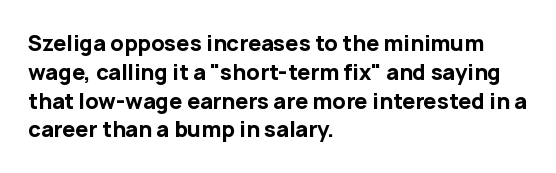
Q: Is the text bold? A: Yes.
Q: Is the text italic (slanted)? A: No, it is upright.
Q: Is the text underlined? A: No.
Q: How is the paragraph aligned? A: Left-aligned.
Q: Is the spacing between letters normal or unusually wide? A: Normal.
Q: Is the spacing between lines tight, normal or loose? A: Normal.
